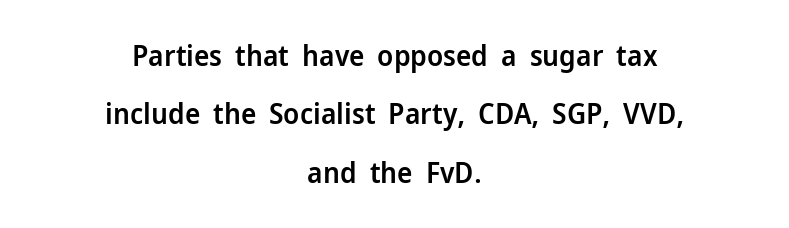
The image shows 29 px semibold sans-serif type, upright; set centered, loose line spacing (2.01x), normal letter spacing, not underlined; low stroke contrast and a medium x-height.
